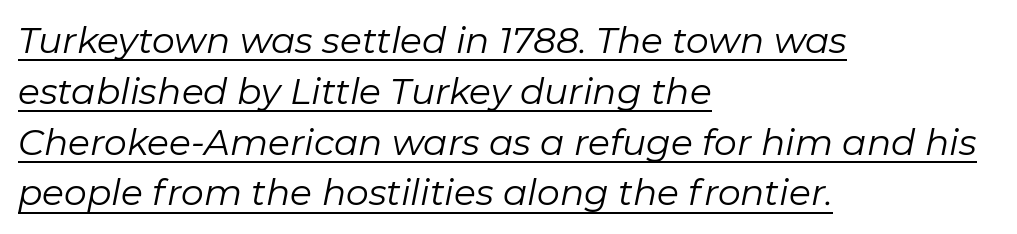
The image shows 36 px regular-weight type, italic (leaning right); set left-aligned, normal line spacing (1.41x), normal letter spacing, underlined; low stroke contrast and a medium x-height.
